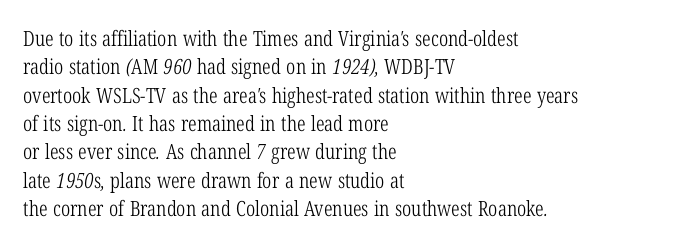
{"bold": "no", "underline": "no", "align": "left", "line_spacing": "normal", "line_spacing_ratio": 1.35, "letter_spacing": "normal", "letter_spacing_em": 0.0, "glyph_px": 21}
